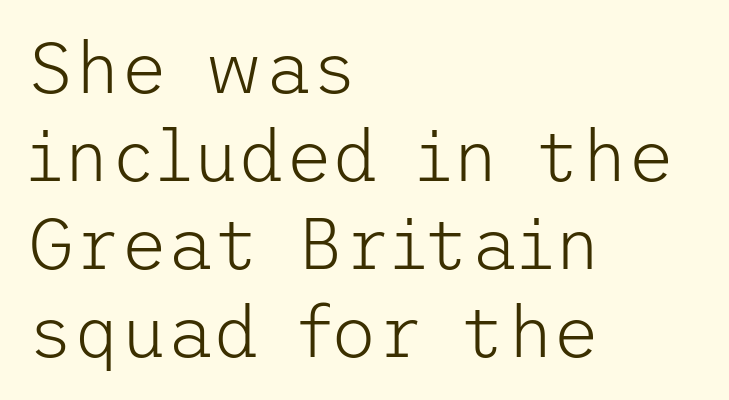
{"serif": "no", "italic": "no", "bold": "no", "weight": "light", "width": "normal", "stroke_contrast": "low", "x_height": "medium", "underline": "no", "align": "left", "line_spacing_ratio": 1.22, "letter_spacing": "normal", "letter_spacing_em": 0.0, "glyph_px": 72}
